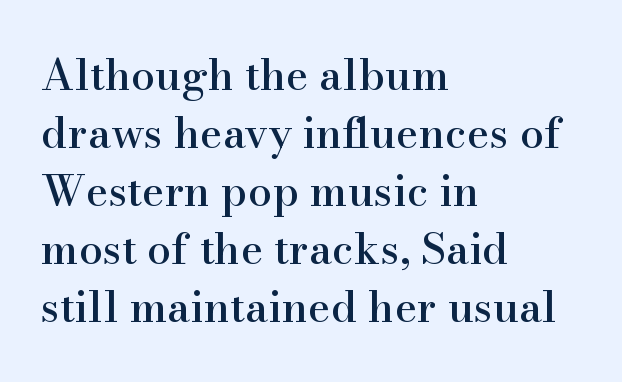
The image shows 43 px serif type, upright; set left-aligned, normal line spacing (1.35x), normal letter spacing, not underlined; high stroke contrast and a small x-height.
